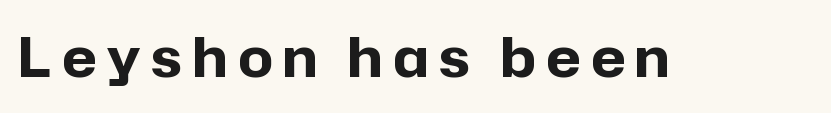
The image shows 54 px bold sans-serif type, upright; set unusually wide letter spacing (+0.2 em), not underlined; low stroke contrast and a medium x-height.
